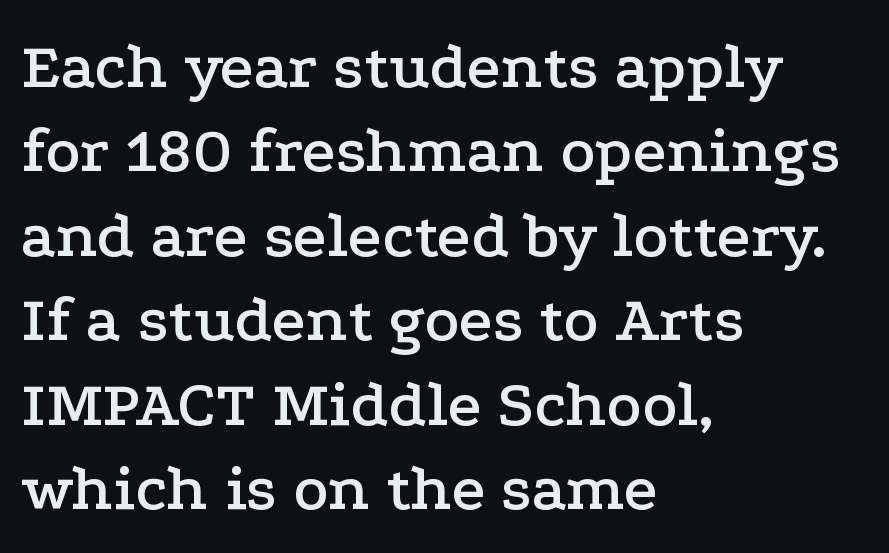
The image shows 66 px wide serif type, upright; set left-aligned, normal line spacing (1.28x), normal letter spacing, not underlined; low stroke contrast and a medium x-height.
